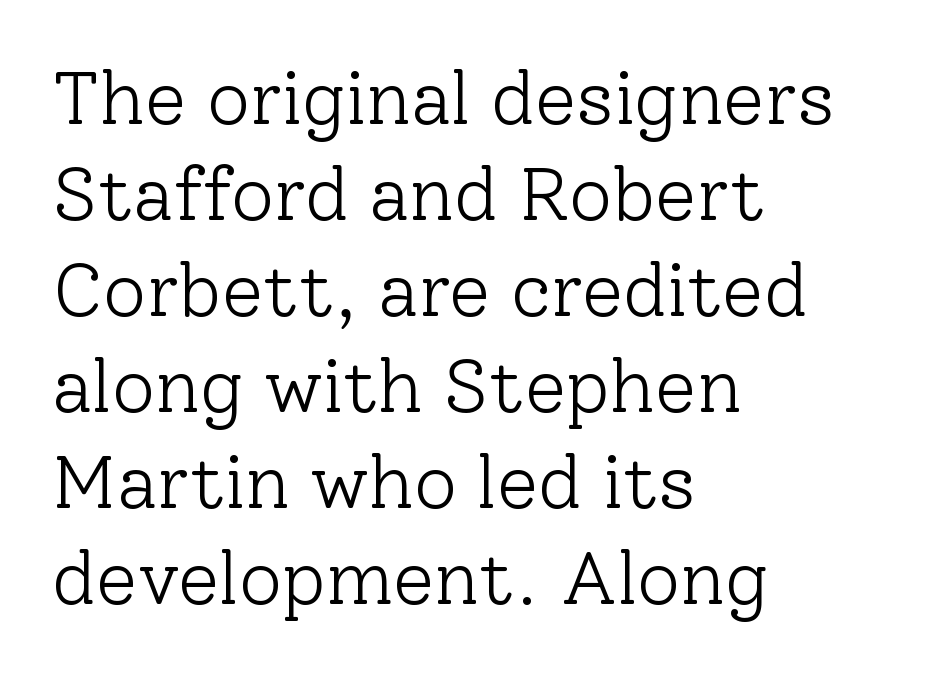
Q: Is the text bold? A: No.
Q: Is the text italic (slanted)? A: No, it is upright.
Q: Is the typeface a serif or a sans-serif typeface? A: Serif.
Q: Is the text underlined? A: No.
Q: How is the paragraph aligned? A: Left-aligned.
Q: Is the spacing between letters normal or unusually wide? A: Normal.
Q: Is the spacing between lines tight, normal or loose? A: Normal.
Q: Width (condensed, normal, or wide)? A: Normal.
Q: Stroke contrast? A: Low.
Q: x-height? A: Medium.
Q: Monospaced? A: No.
